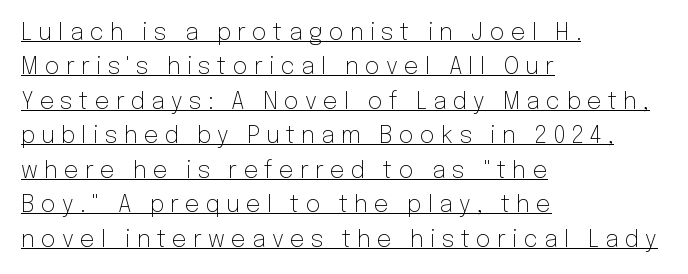
The image shows 23 px text type, upright; set left-aligned, normal line spacing (1.5x), unusually wide letter spacing (+0.27 em), underlined.
